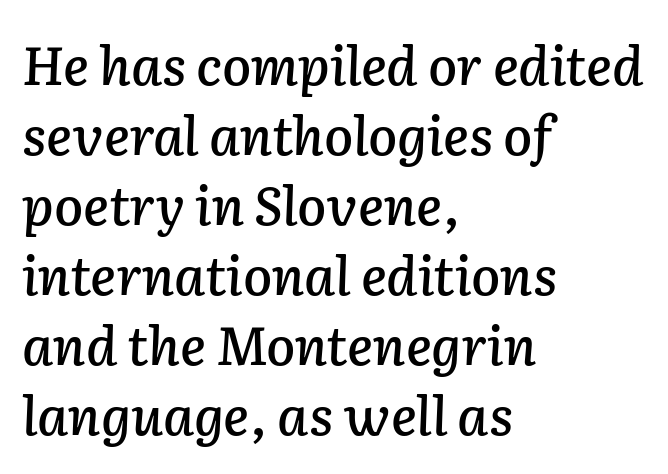
The passage shown is not underscored anywhere. A typesetter would mark this as italic. The rendering uses a moderate line-height, typical for paragraphs. Letter spacing: default. Is this a fixed-width face? No — the glyphs have proportional, varying widths.
